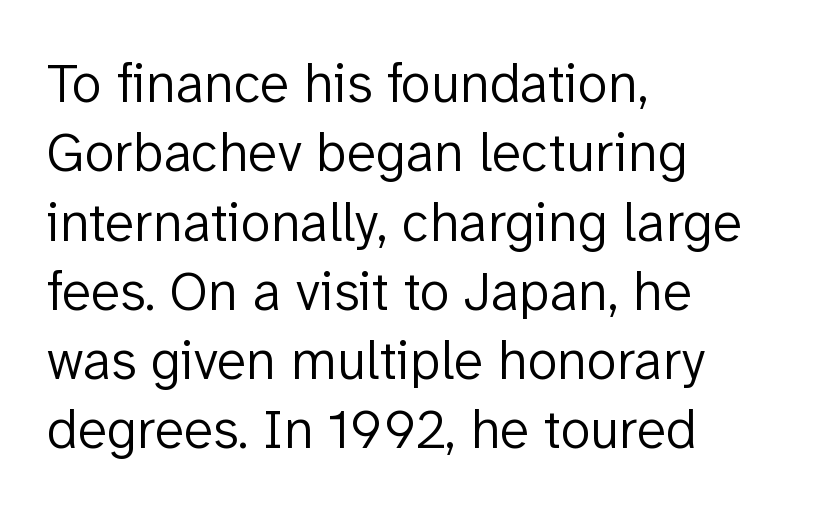
The image shows 55 px light sans-serif type, upright; set left-aligned, normal line spacing (1.26x), normal letter spacing, not underlined; low stroke contrast and a medium x-height.
